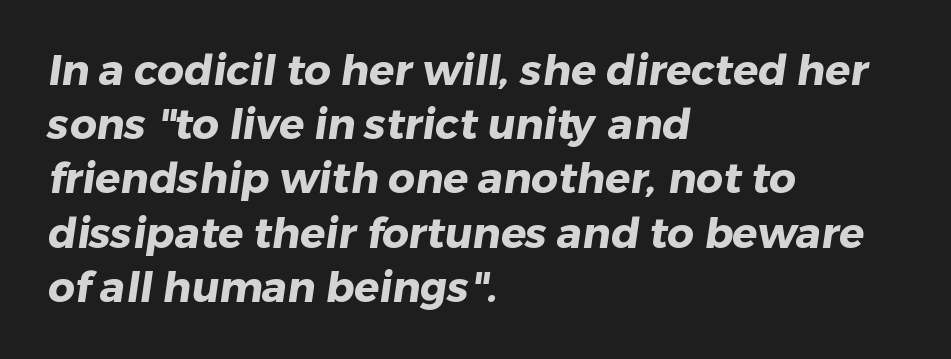
{"serif": "no", "bold": "yes", "weight": "heavy", "width": "normal", "stroke_contrast": "low", "x_height": "medium", "monospaced": "no", "underline": "no", "align": "left", "line_spacing": "normal", "line_spacing_ratio": 1.29, "letter_spacing": "normal", "letter_spacing_em": 0.0, "glyph_px": 42}
